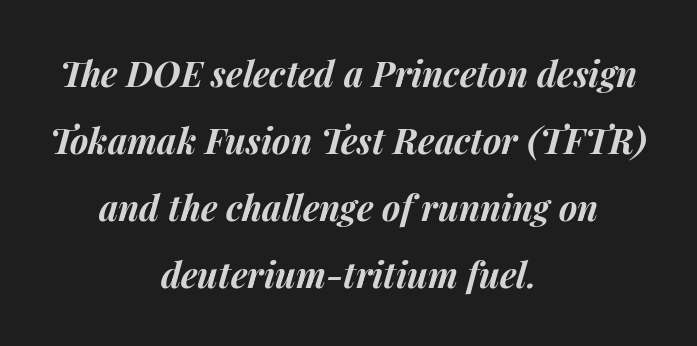
{"italic": "yes", "lean": "right", "slant_degrees": 14, "bold": "yes", "weight": "bold", "width": "normal", "stroke_contrast": "medium", "x_height": "medium", "monospaced": "no", "underline": "no", "align": "center", "line_spacing": "loose", "line_spacing_ratio": 1.91, "letter_spacing": "normal", "letter_spacing_em": 0.0, "glyph_px": 35}
